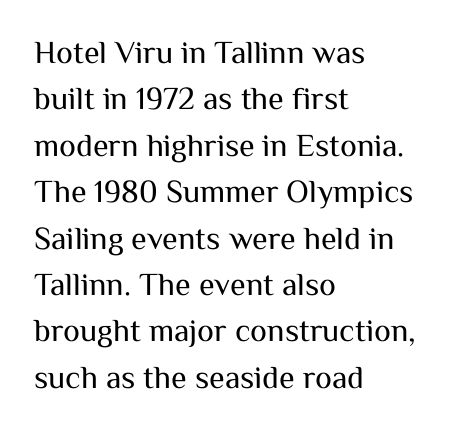
The image shows 32 px regular-weight sans-serif type, upright; set left-aligned, normal line spacing (1.45x), normal letter spacing, not underlined; medium stroke contrast and a medium x-height.
